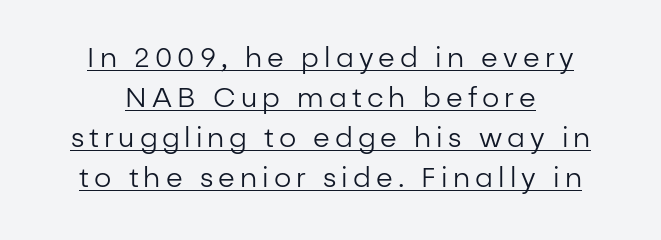
Q: Is the text bold? A: No.
Q: Is the text italic (slanted)? A: No, it is upright.
Q: Is the text underlined? A: Yes.
Q: Is the spacing between lines tight, normal or loose? A: Normal.
